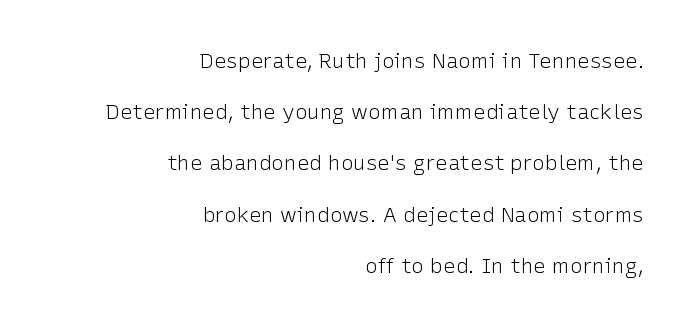
The image shows 21 px text type, upright; set right-aligned, loose line spacing (2.44x), normal letter spacing, not underlined.
